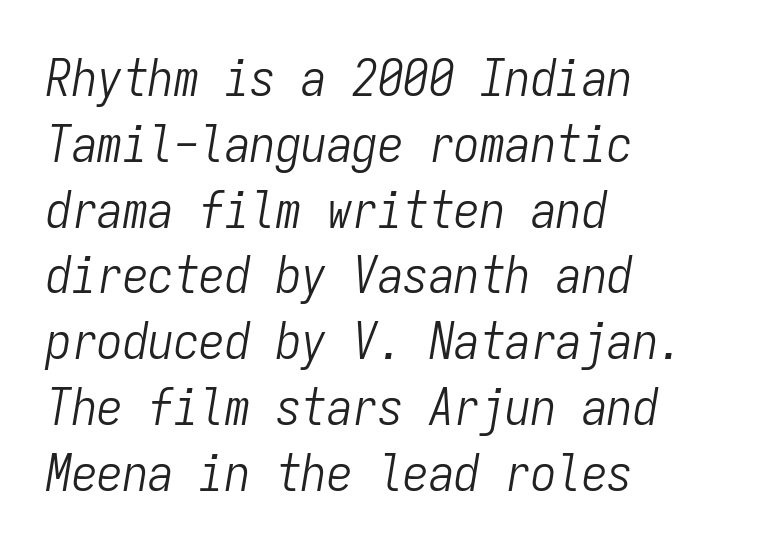
On a weight scale, this lands at 450 or below. What's the leading like? Ordinary, nothing unusual. The words here are not underlined. Slant detected: the letters are inclined.
